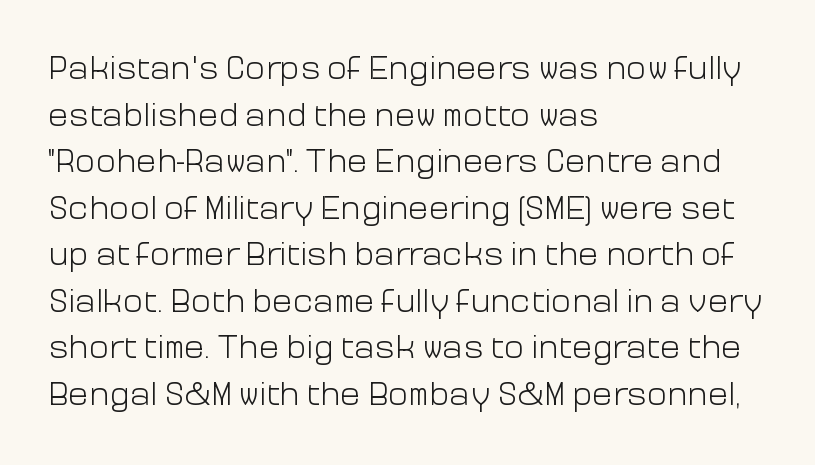
This is not heavy type; no bold has been used. Where is the straight margin? On the left. You can tell it's not italic because the verticals are truly vertical. Typographically, this falls in the sans-serif category.
